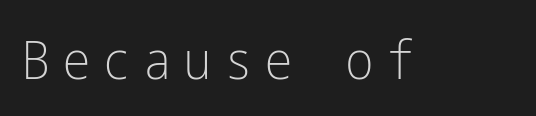
The image shows 54 px light, condensed sans-serif type, upright; set unusually wide letter spacing (+0.22 em), not underlined; low stroke contrast and a medium x-height.
